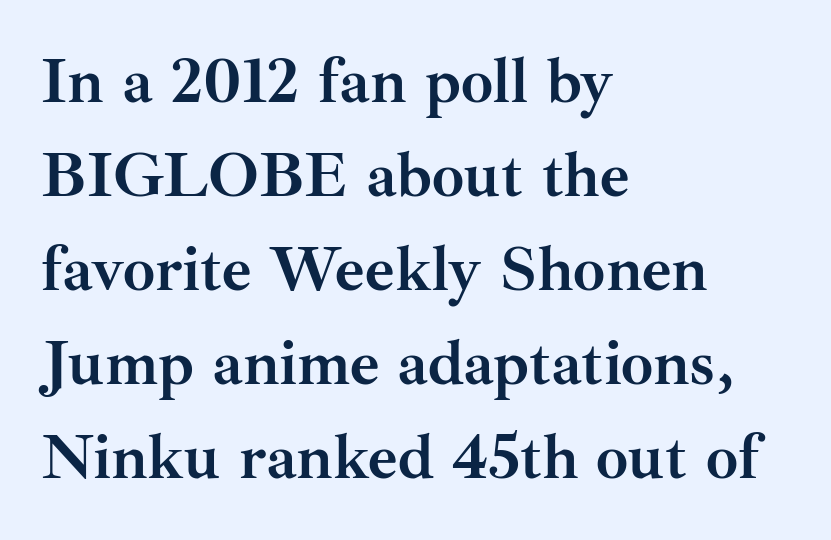
The image shows 64 px semibold serif type, upright; set left-aligned, normal line spacing (1.47x), normal letter spacing, not underlined; medium stroke contrast and a small x-height.
